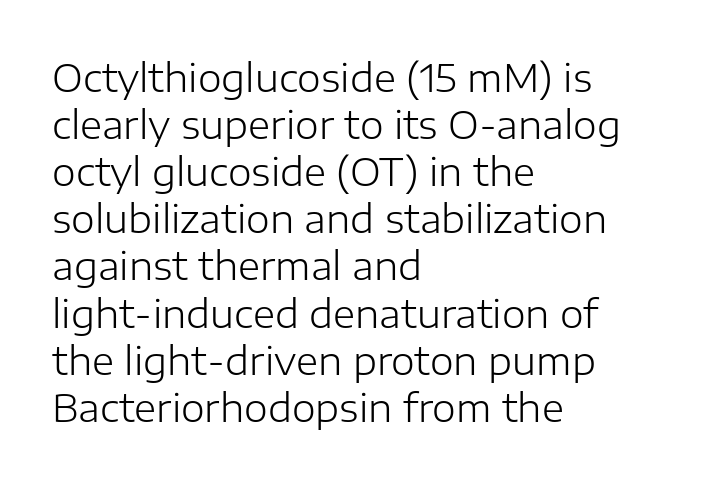
A typesetter would call this proportional, since set widths differ per character. This sample uses a sans-serif face. Characters remain perfectly vertical along every line. Descenders are the only things crossing below the line.
